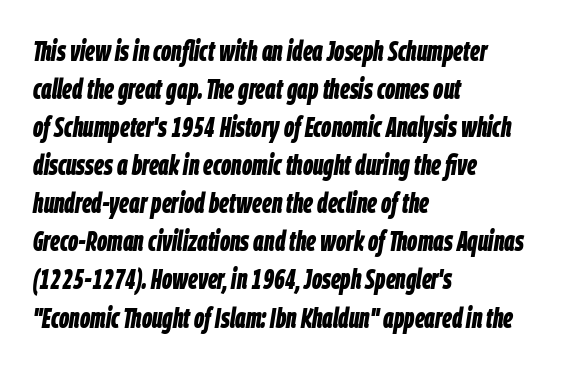
Q: Is the text bold? A: Yes.
Q: Is the text italic (slanted)? A: Yes, it leans right by about 9 degrees.
Q: Is the text underlined? A: No.
Q: How is the paragraph aligned? A: Left-aligned.
Q: Is the spacing between letters normal or unusually wide? A: Normal.
Q: Is the spacing between lines tight, normal or loose? A: Normal.
Q: Width (condensed, normal, or wide)? A: Condensed.
Q: Stroke contrast? A: Low.
Q: x-height? A: Large.
Q: Monospaced? A: No.
